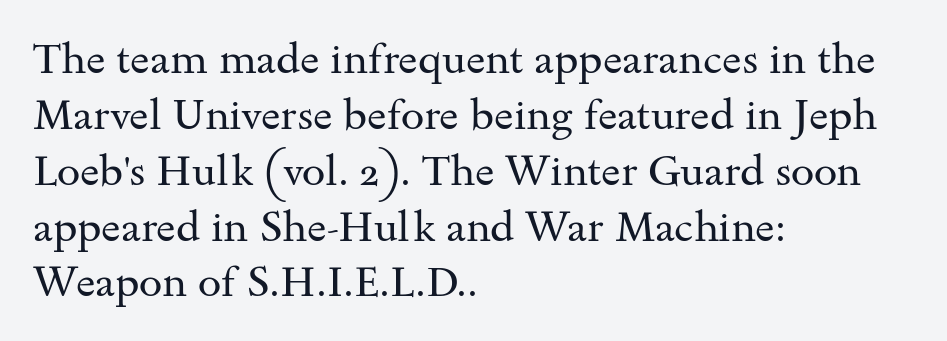
Q: Is the text bold? A: No.
Q: Is the text italic (slanted)? A: No, it is upright.
Q: Is the typeface a serif or a sans-serif typeface? A: Serif.
Q: Is the text underlined? A: No.
Q: How is the paragraph aligned? A: Left-aligned.
Q: Is the spacing between letters normal or unusually wide? A: Normal.
Q: Is the spacing between lines tight, normal or loose? A: Normal.
Q: Width (condensed, normal, or wide)? A: Wide.
Q: Stroke contrast? A: Medium.
Q: x-height? A: Small.
Q: Monospaced? A: No.
